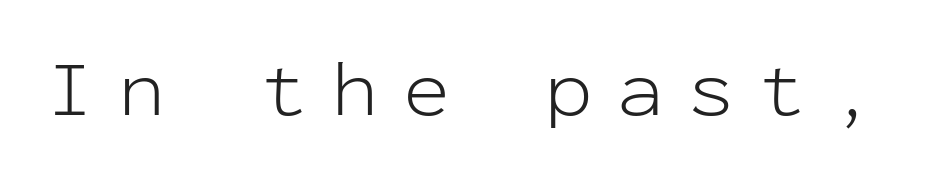
Q: Is the text bold? A: No.
Q: Is the text italic (slanted)? A: No, it is upright.
Q: Is the typeface a serif or a sans-serif typeface? A: Sans-serif.
Q: Is the text underlined? A: No.
Q: Is the spacing between letters normal or unusually wide? A: Unusually wide.
Q: Width (condensed, normal, or wide)? A: Normal.
Q: Stroke contrast? A: Low.
Q: x-height? A: Medium.
Q: Monospaced? A: Yes.
